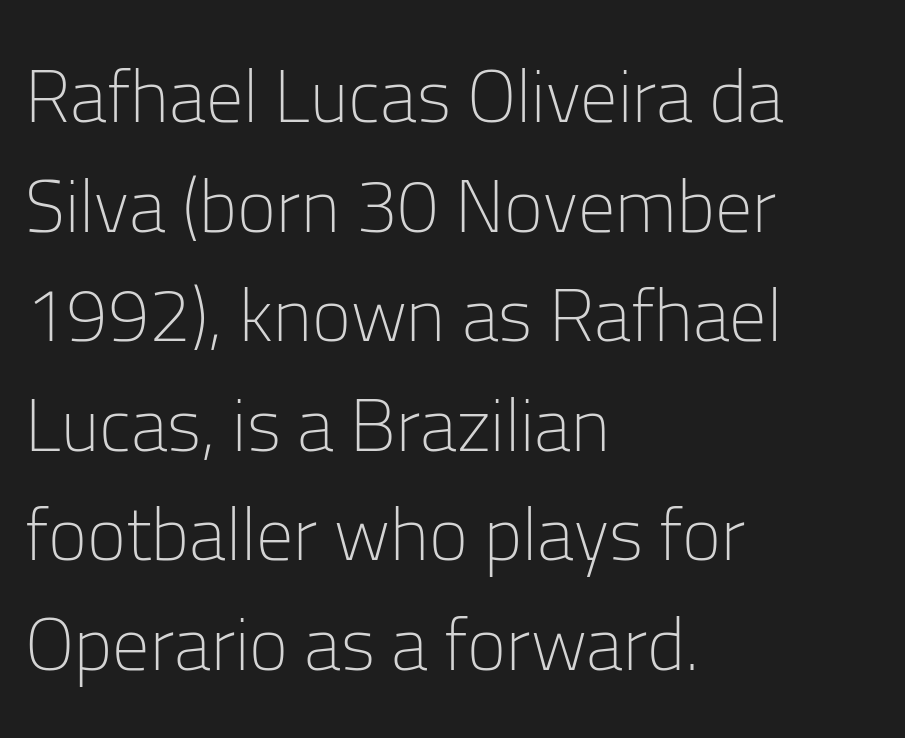
Each letter keeps its own natural width here, so spacing adapts to shape. Weight: in the light-to-regular range. Posture: upright roman. The rendering shows plain stroke endings on the letterforms — a sans-serif design. In CSS terms this would be text-align: left. Leading: standard.
